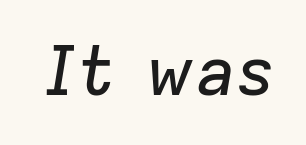
{"italic": "yes", "lean": "right", "slant_degrees": 9, "width": "normal", "stroke_contrast": "low", "x_height": "medium", "monospaced": "no", "underline": "no", "letter_spacing": "normal", "letter_spacing_em": 0.0, "glyph_px": 67}
